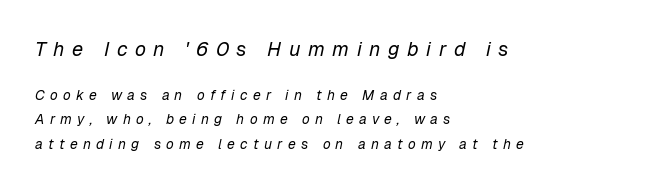
On a weight scale, this lands at 450 or below. You could only call the tracking loose — the letters float apart. Bare-footed words on every line. Casual observation: everything's shoved over to the left. A student would notice the top passage is typeset larger than what follows. Characters are canted at an angle relative to the baseline's perpendicular.
